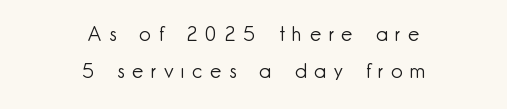
{"italic": "no", "bold": "no", "underline": "no", "align": "center", "line_spacing_ratio": 1.85, "letter_spacing": "wide", "letter_spacing_em": 0.39, "glyph_px": 20}
